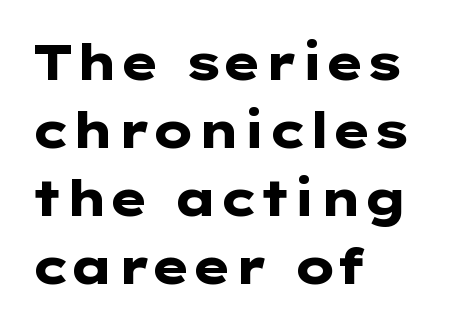
The image shows 49 px heavy, wide sans-serif type, upright; set left-aligned, normal line spacing (1.39x), normal letter spacing, not underlined; low stroke contrast and a medium x-height.
